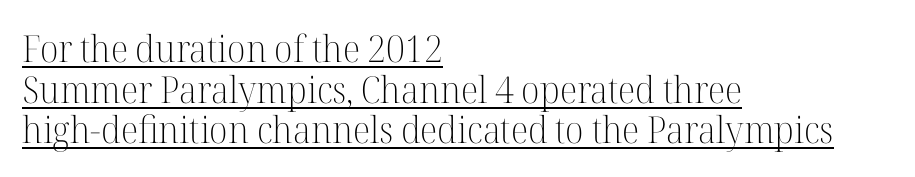
No extra ink here — the face is not bold. This is roman type, the default non-slanted kind. The block of text is dense from top to bottom, with scant space between rows. Every word sits above its own underline. You can tell from the footed stems that serif type was used.
